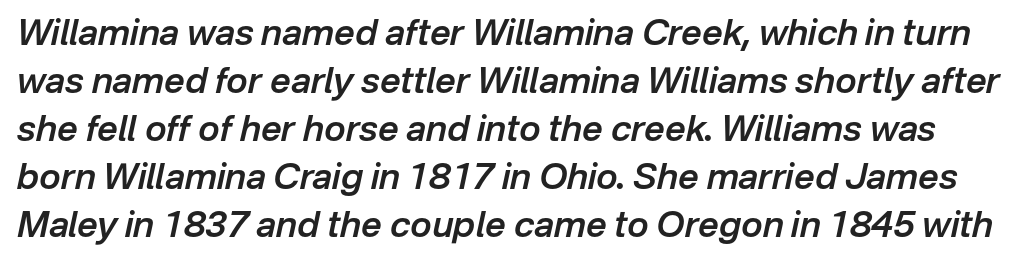
{"italic": "yes", "lean": "right", "slant_degrees": 12, "bold": "semi", "weight": "semibold", "width": "normal", "stroke_contrast": "low", "x_height": "medium", "monospaced": "no", "underline": "no", "line_spacing": "normal", "line_spacing_ratio": 1.33, "letter_spacing": "normal", "letter_spacing_em": 0.0, "glyph_px": 36}
